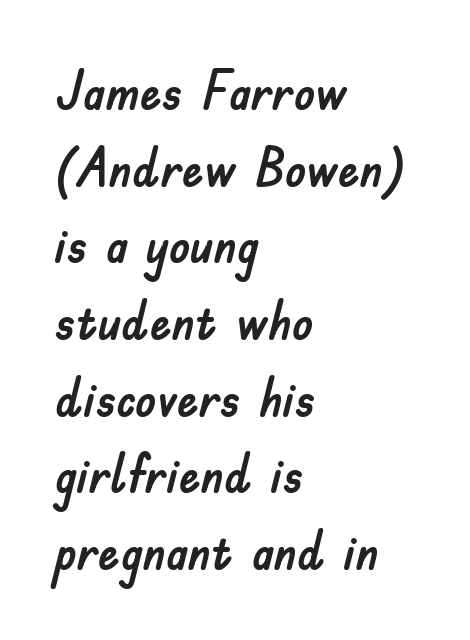
{"serif": "no", "width": "normal", "stroke_contrast": "low", "x_height": "small", "monospaced": "no", "underline": "no", "align": "left", "line_spacing": "normal", "line_spacing_ratio": 1.42, "letter_spacing": "normal", "letter_spacing_em": 0.0, "glyph_px": 54}
